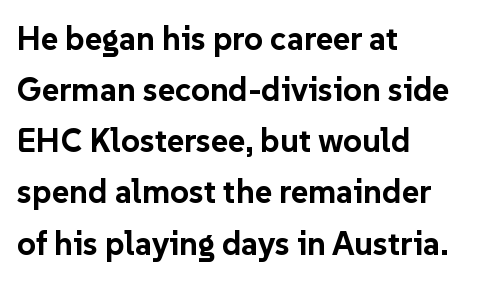
{"serif": "no", "italic": "no", "bold": "yes", "weight": "bold", "width": "normal", "stroke_contrast": "low", "x_height": "medium", "monospaced": "no", "underline": "no", "align": "left", "line_spacing": "normal", "line_spacing_ratio": 1.55, "letter_spacing": "normal", "letter_spacing_em": 0.0, "glyph_px": 33}
